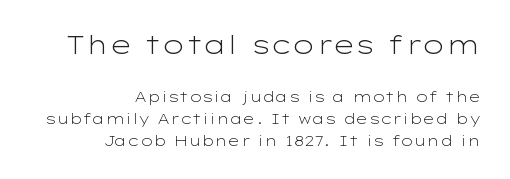
The image shows 25 px text type, upright; set right-aligned, normal line spacing (1.56x), normal letter spacing, not underlined; the first (top) block is 1.79x larger.
